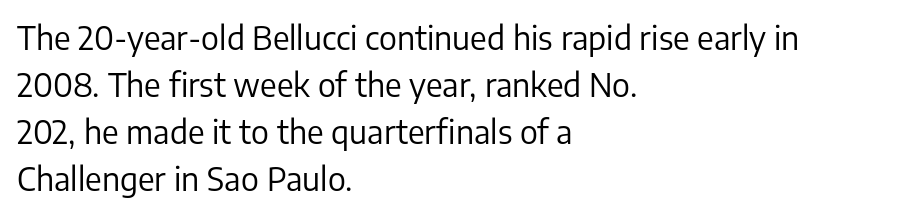
The image shows 32 px regular-weight sans-serif type, upright; set left-aligned, normal line spacing (1.47x), normal letter spacing, not underlined; low stroke contrast and a medium x-height.
